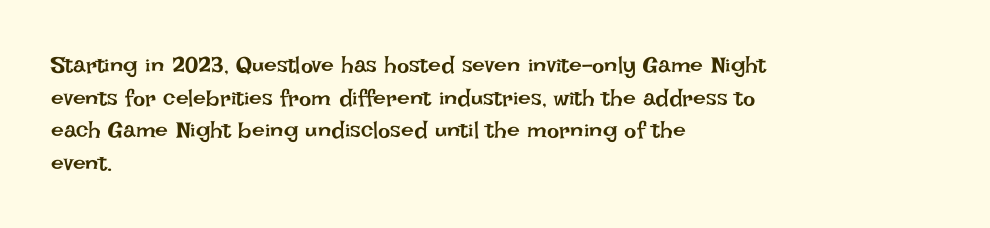
{"italic": "no", "bold": "no", "underline": "no", "align": "left", "line_spacing": "normal", "line_spacing_ratio": 1.42, "letter_spacing": "normal", "letter_spacing_em": 0.0, "glyph_px": 23}
